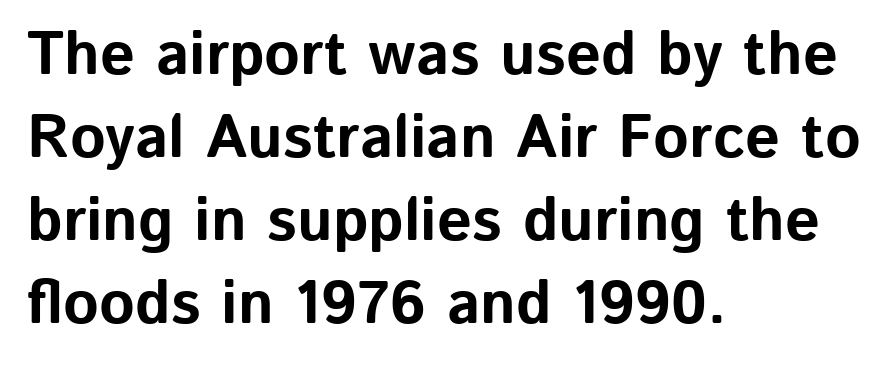
The image shows 61 px bold sans-serif type, upright; set left-aligned, normal line spacing (1.36x), normal letter spacing, not underlined; low stroke contrast and a medium x-height.
